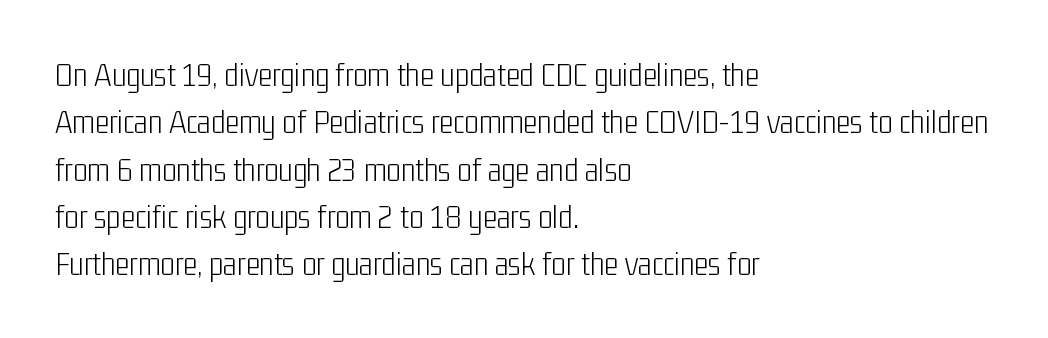
The image shows 34 px light, condensed sans-serif type, upright; set left-aligned, normal line spacing (1.39x), normal letter spacing, not underlined; low stroke contrast and a medium x-height.
